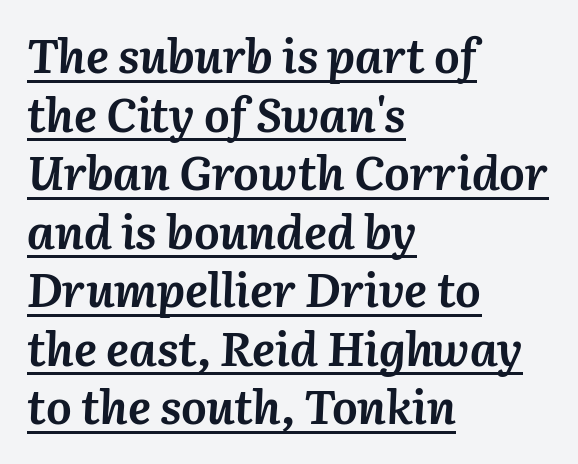
The image shows 48 px semibold type, italic (leaning right); set left-aligned, line spacing 1.22x, normal letter spacing, underlined; medium stroke contrast and a medium x-height.
